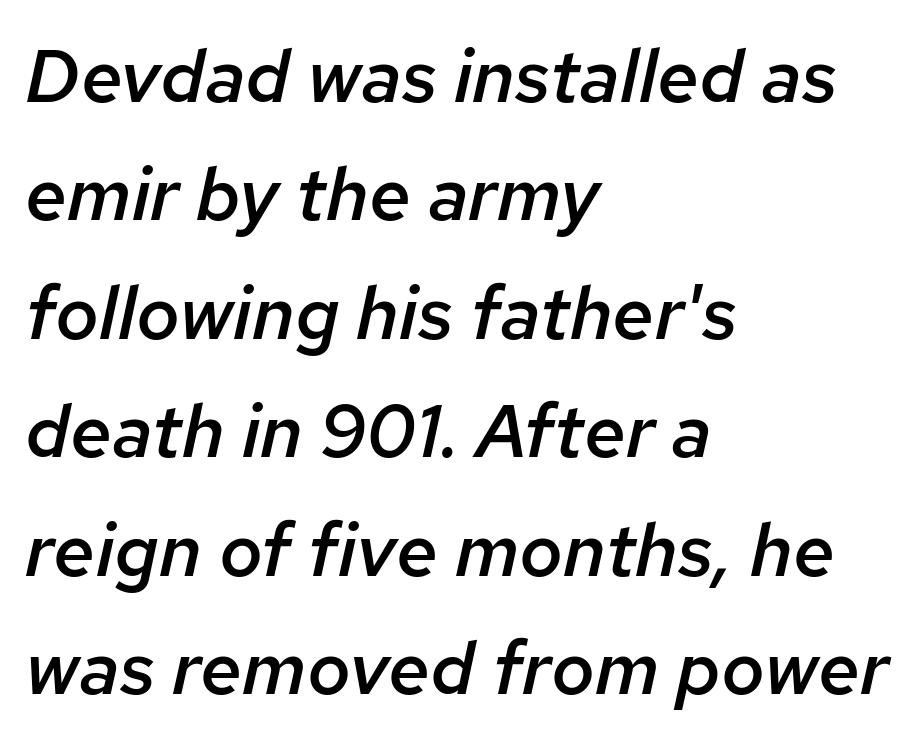
{"italic": "yes", "lean": "right", "slant_degrees": 12, "bold": "semi", "weight": "semibold", "width": "normal", "stroke_contrast": "low", "x_height": "medium", "monospaced": "no", "underline": "no", "align": "left", "line_spacing": "normal", "line_spacing_ratio": 1.58, "letter_spacing": "normal", "letter_spacing_em": 0.0, "glyph_px": 75}
